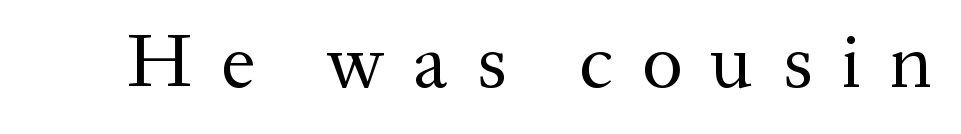
The image shows 77 px regular-weight serif type, upright; set unusually wide letter spacing (+0.37 em), not underlined; medium stroke contrast and a medium x-height.
